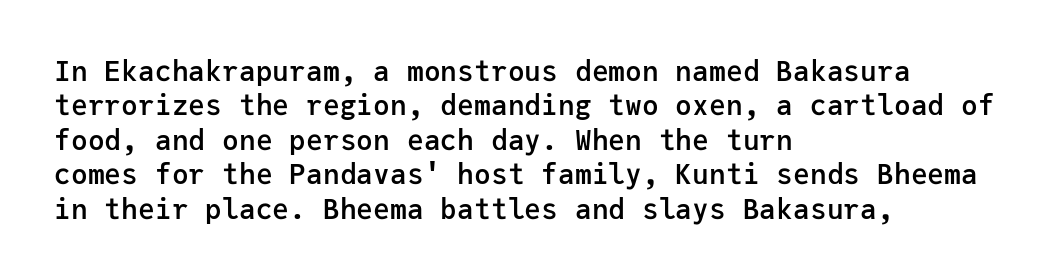
The image shows 28 px semibold sans-serif type, upright, monospaced; set left-aligned, line spacing 1.23x, normal letter spacing, not underlined; low stroke contrast and a medium x-height.
